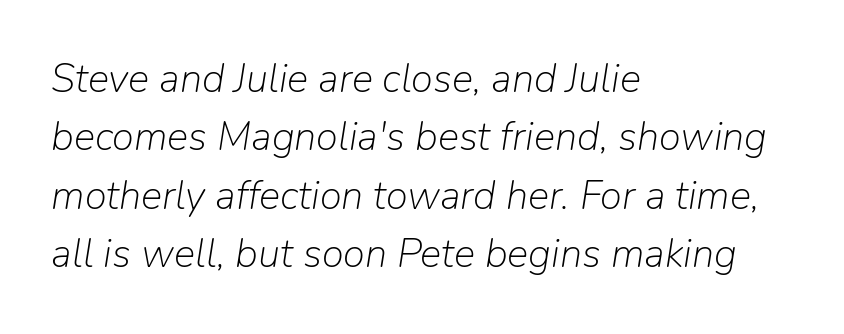
Q: Is the text bold? A: No.
Q: Is the text italic (slanted)? A: Yes, it leans right by about 9 degrees.
Q: Is the text underlined? A: No.
Q: How is the paragraph aligned? A: Left-aligned.
Q: Is the spacing between letters normal or unusually wide? A: Normal.
Q: Is the spacing between lines tight, normal or loose? A: Normal.
Q: Width (condensed, normal, or wide)? A: Normal.
Q: Stroke contrast? A: Low.
Q: x-height? A: Medium.
Q: Monospaced? A: No.
